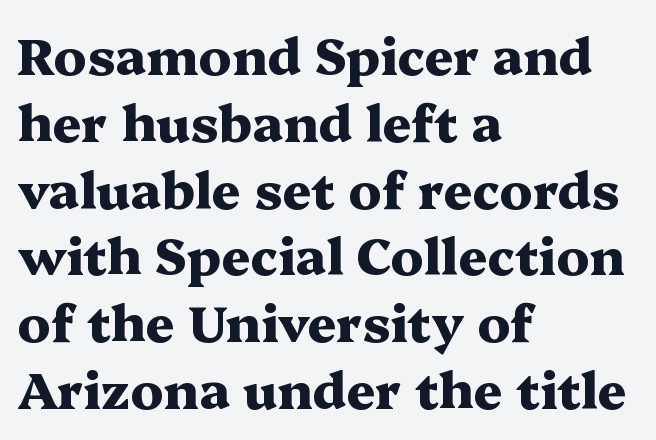
Every stem runs plumb, perpendicular to the baseline. Rows of type keep a routine distance in the vertical direction. Thick stems and heavy bowls — unmistakably bold. In terms of letterspacing, this is plain default setting. The specimen omits any rule beneath the text block's lines. All the whitespace from short lines collects on the right.
